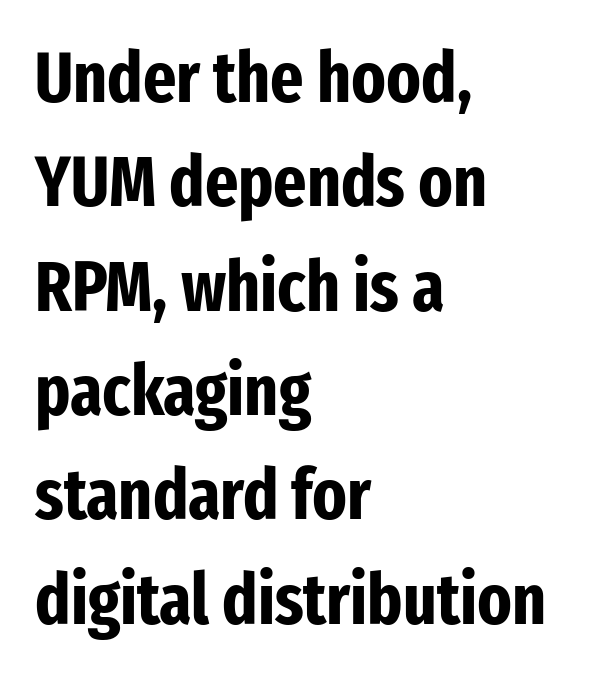
{"serif": "no", "italic": "no", "bold": "yes", "weight": "bold", "width": "condensed", "stroke_contrast": "low", "x_height": "medium", "monospaced": "no", "underline": "no", "align": "left", "line_spacing": "normal", "line_spacing_ratio": 1.47, "letter_spacing": "normal", "letter_spacing_em": 0.0, "glyph_px": 71}
